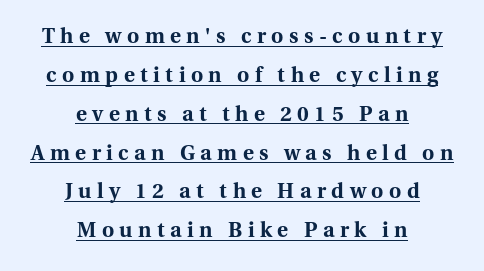
The image shows 21 px bold type, upright; set centered, line spacing 1.85x, unusually wide letter spacing (+0.26 em), underlined.
